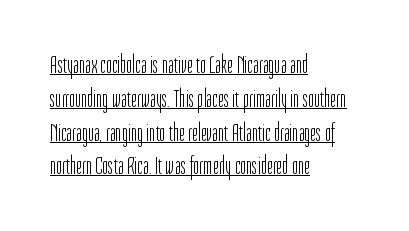
Upright lettering throughout. You can see a thin bar hugging the bottom of the glyphs. The rows are spaced the way most documents space them. This reads as an unemphasized weight, regular at the heaviest.
